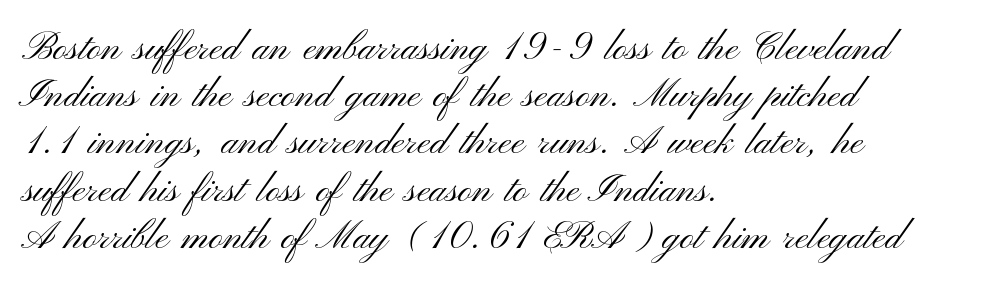
{"serif": "no", "bold": "no", "weight": "light", "width": "wide", "stroke_contrast": "medium", "x_height": "small", "monospaced": "no", "underline": "no", "align": "left", "line_spacing_ratio": 1.21, "letter_spacing": "normal", "letter_spacing_em": 0.0, "glyph_px": 39}
